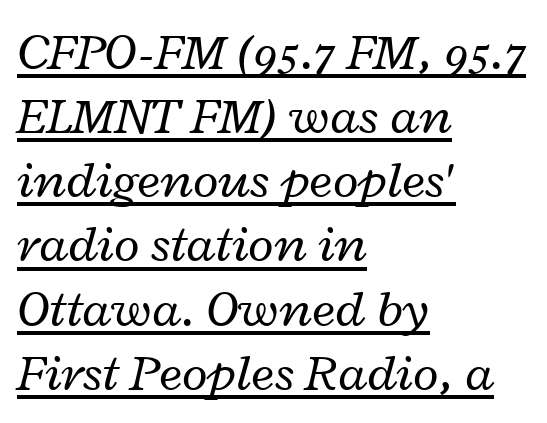
{"italic": "yes", "lean": "right", "slant_degrees": 12, "bold": "no", "weight": "regular", "width": "wide", "stroke_contrast": "low", "x_height": "medium", "monospaced": "no", "underline": "yes", "align": "left", "line_spacing_ratio": 1.21, "letter_spacing": "normal", "letter_spacing_em": 0.0, "glyph_px": 53}
